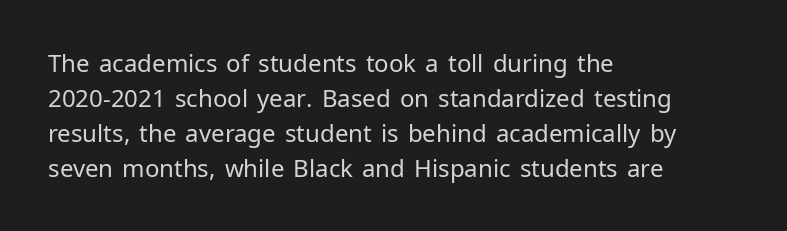
No word sits above an underline. This is the regular roman posture of the typeface. The lines in this sample share a left origin and differ only in where they stop. Successive baselines arrive at the customary interval.
